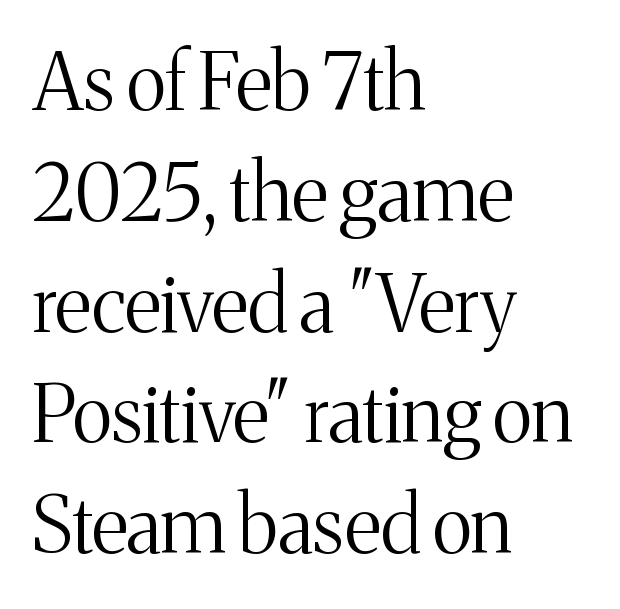
This reads as an unemphasized weight, regular at the heaviest. This is serif lettering, the kind often seen in printed books. Each line starts at the same left margin while the right side varies. The leading is moderate, giving the passage an even texture.
